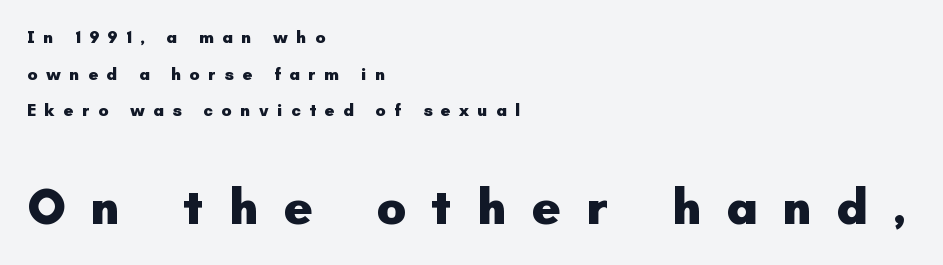
{"serif": "no", "italic": "no", "bold": "yes", "weight": "heavy", "width": "normal", "stroke_contrast": "low", "x_height": "small", "monospaced": "no", "underline": "no", "align": "left", "line_spacing": "loose", "line_spacing_ratio": 2.16, "letter_spacing": "wide", "letter_spacing_em": 0.5, "larger_block": "second", "size_ratio": 2.94, "glyph_px": 50}
